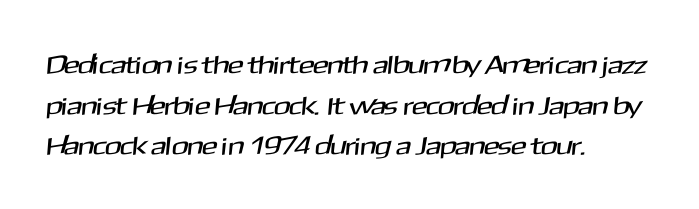
Q: Is the text underlined? A: No.
Q: How is the paragraph aligned? A: Left-aligned.
Q: Is the spacing between letters normal or unusually wide? A: Normal.
Q: Is the spacing between lines tight, normal or loose? A: Normal.
